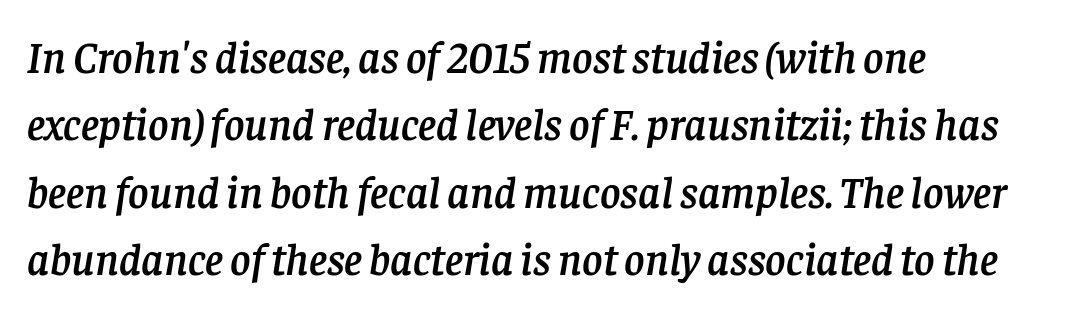
Q: Is the text italic (slanted)? A: Yes, it leans right by about 8 degrees.
Q: Is the typeface a serif or a sans-serif typeface? A: Serif.
Q: Is the text underlined? A: No.
Q: How is the paragraph aligned? A: Left-aligned.
Q: Is the spacing between letters normal or unusually wide? A: Normal.
Q: Is the spacing between lines tight, normal or loose? A: Normal.
Q: Width (condensed, normal, or wide)? A: Normal.
Q: Stroke contrast? A: Low.
Q: x-height? A: Large.
Q: Monospaced? A: No.
